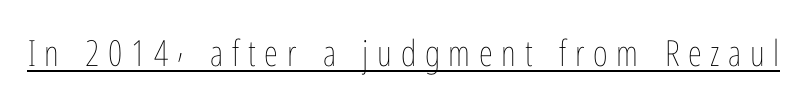
This is underlined copy, the kind a proofreader might mark for attention. Words appear elongated and porous because spacing is wide. No extra ink here — the face is not bold. Notice how the stems are strictly vertical — no italics here. Looks like regular typesetting: each glyph gets only the width it needs.
